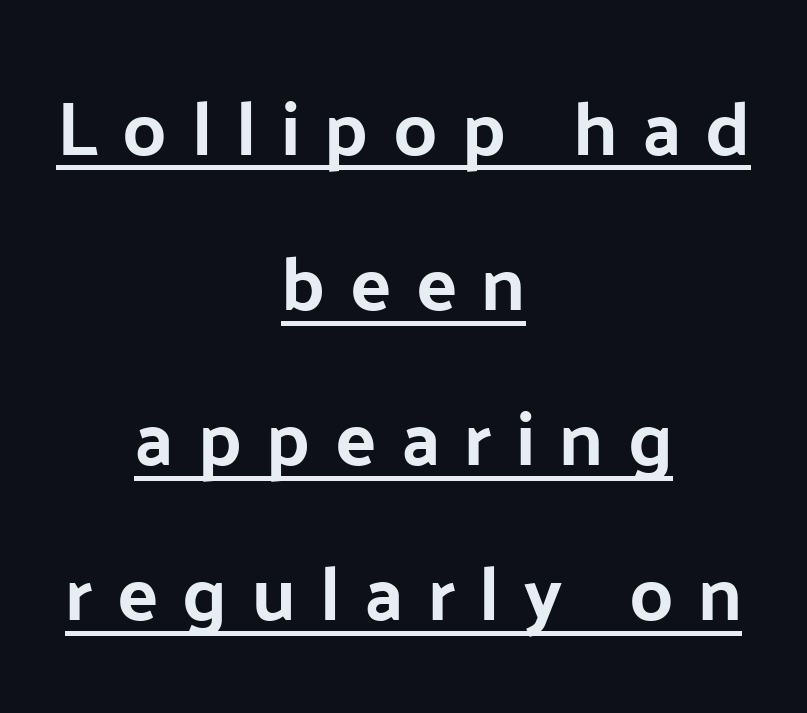
Q: Is the text italic (slanted)? A: No, it is upright.
Q: Is the typeface a serif or a sans-serif typeface? A: Sans-serif.
Q: Is the text underlined? A: Yes.
Q: How is the paragraph aligned? A: Centered.
Q: Is the spacing between letters normal or unusually wide? A: Unusually wide.
Q: Is the spacing between lines tight, normal or loose? A: Loose.
Q: Width (condensed, normal, or wide)? A: Normal.
Q: Stroke contrast? A: Low.
Q: x-height? A: Medium.
Q: Monospaced? A: No.
